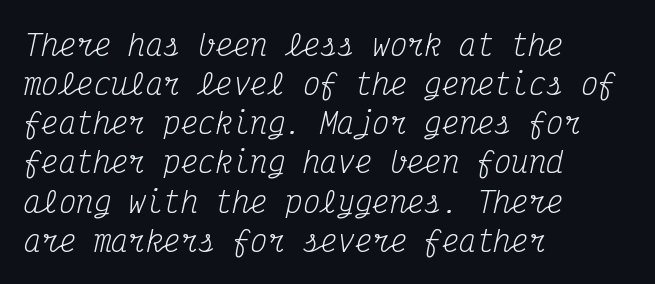
The passage shown is typed in a monospace face where columns stay perfectly aligned. The font's italic variant was chosen for this text. Honestly, the letter spacing is just normal — you wouldn't notice it. No word sits above an underline. The passage shown is typeset with a serif family. Left-aligned paragraph, ragged on the right.
